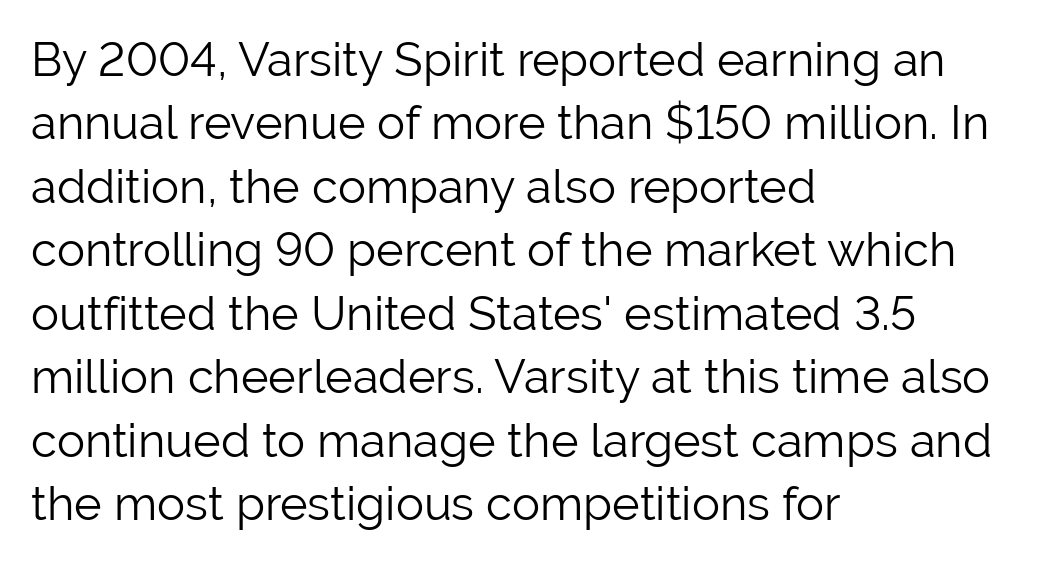
Q: Is the text bold? A: No.
Q: Is the text italic (slanted)? A: No, it is upright.
Q: Is the typeface a serif or a sans-serif typeface? A: Sans-serif.
Q: Is the text underlined? A: No.
Q: How is the paragraph aligned? A: Left-aligned.
Q: Is the spacing between letters normal or unusually wide? A: Normal.
Q: Is the spacing between lines tight, normal or loose? A: Normal.
Q: Width (condensed, normal, or wide)? A: Normal.
Q: Stroke contrast? A: Low.
Q: x-height? A: Medium.
Q: Monospaced? A: No.
